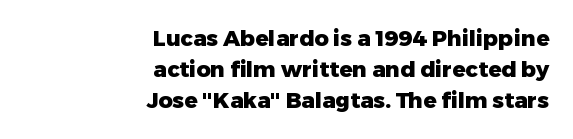
Bare-footed words on every line. Interline gaps are of average width in this sample. The letters sit at their default tracking, neither squeezed nor spread. A student would call this right alignment; a typographer would say flush right, rag left. Pretty heavy lettering here — definitely bold.
